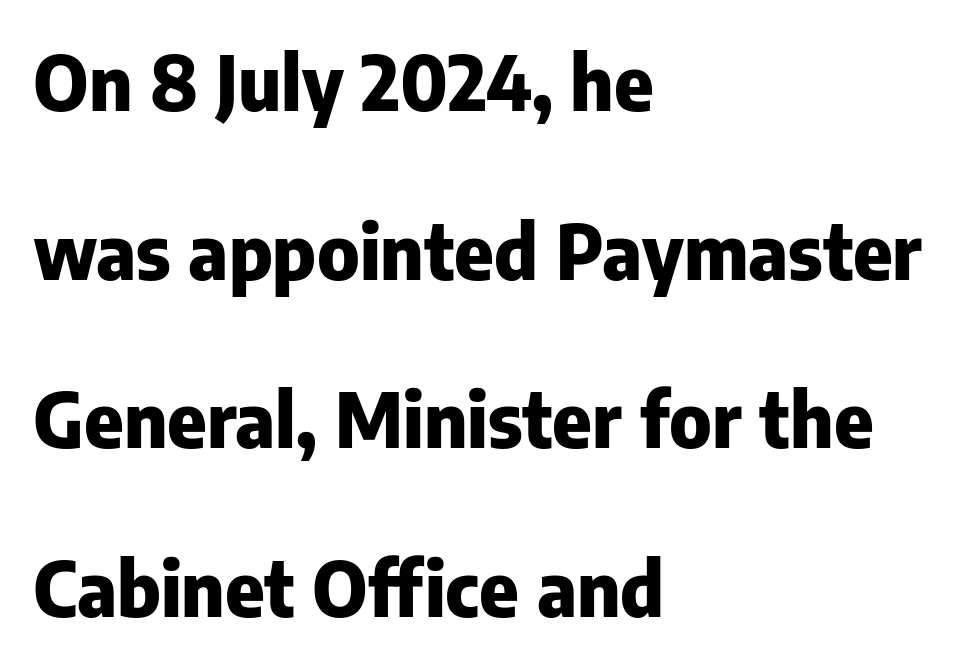
Q: Is the text bold? A: Yes.
Q: Is the text italic (slanted)? A: No, it is upright.
Q: Is the typeface a serif or a sans-serif typeface? A: Sans-serif.
Q: Is the text underlined? A: No.
Q: How is the paragraph aligned? A: Left-aligned.
Q: Is the spacing between letters normal or unusually wide? A: Normal.
Q: Is the spacing between lines tight, normal or loose? A: Loose.
Q: Width (condensed, normal, or wide)? A: Normal.
Q: Stroke contrast? A: Low.
Q: x-height? A: Medium.
Q: Monospaced? A: No.
